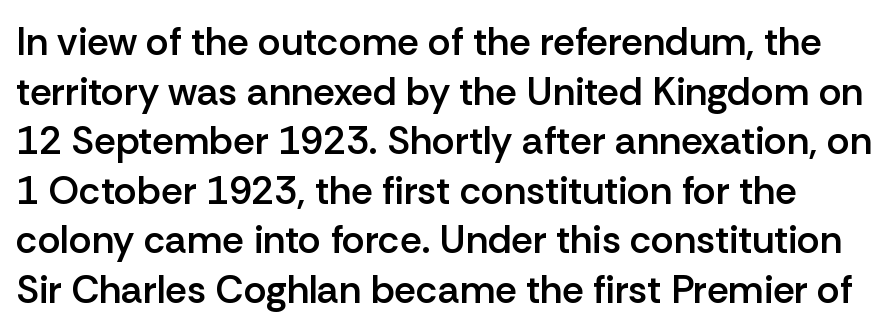
Q: Is the text bold? A: Semi-bold.
Q: Is the text italic (slanted)? A: No, it is upright.
Q: Is the typeface a serif or a sans-serif typeface? A: Sans-serif.
Q: Is the text underlined? A: No.
Q: Is the spacing between letters normal or unusually wide? A: Normal.
Q: Is the spacing between lines tight, normal or loose? A: Normal.
Q: Width (condensed, normal, or wide)? A: Normal.
Q: Stroke contrast? A: Low.
Q: x-height? A: Medium.
Q: Monospaced? A: No.
